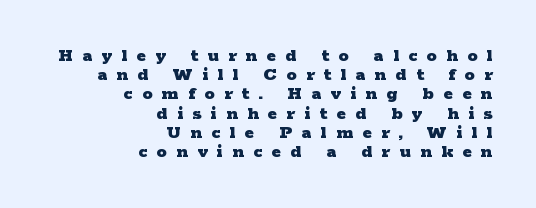
Q: Is the text bold? A: Yes.
Q: Is the text italic (slanted)? A: No, it is upright.
Q: Is the text underlined? A: No.
Q: How is the paragraph aligned? A: Right-aligned.
Q: Is the spacing between letters normal or unusually wide? A: Unusually wide.
Q: Is the spacing between lines tight, normal or loose? A: Tight.
